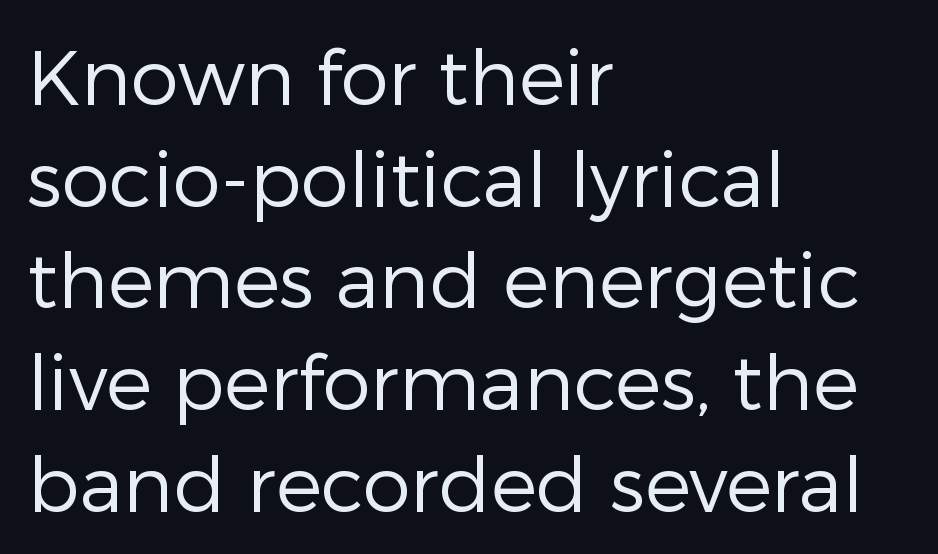
{"serif": "no", "italic": "no", "bold": "no", "weight": "regular", "width": "normal", "stroke_contrast": "low", "x_height": "medium", "monospaced": "no", "underline": "no", "align": "left", "line_spacing": "normal", "line_spacing_ratio": 1.32, "letter_spacing": "normal", "letter_spacing_em": 0.0, "glyph_px": 77}
